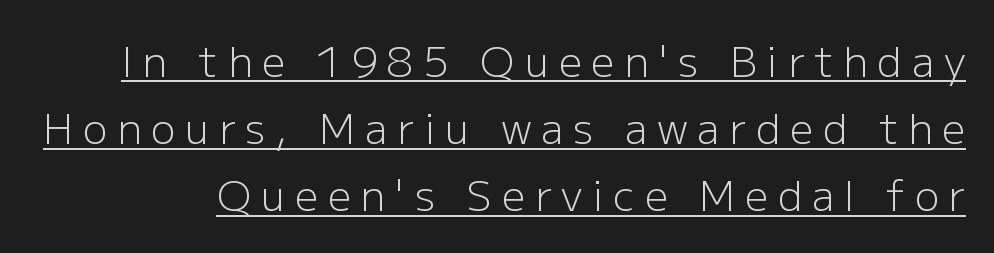
The image shows 41 px light sans-serif type, upright; set normal line spacing (1.64x), unusually wide letter spacing (+0.24 em), underlined; low stroke contrast and a medium x-height.
